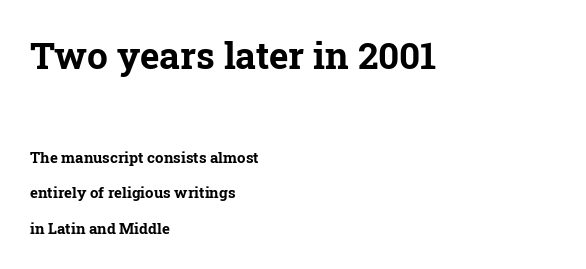
The image shows 37 px bold serif type, upright; set left-aligned, loose line spacing (2.36x), normal letter spacing, not underlined; the first (top) block is 2.47x larger; low stroke contrast and a medium x-height.
